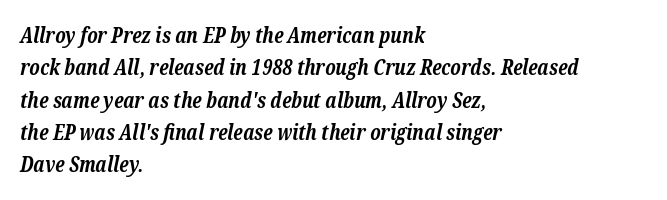
The image shows 21 px bold type, italic (leaning right); set left-aligned, normal line spacing (1.54x), normal letter spacing, not underlined.
